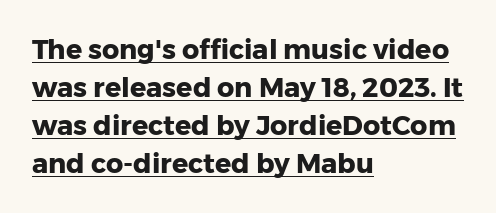
The image shows 27 px bold type, upright; set left-aligned, normal line spacing (1.41x), normal letter spacing, underlined.
